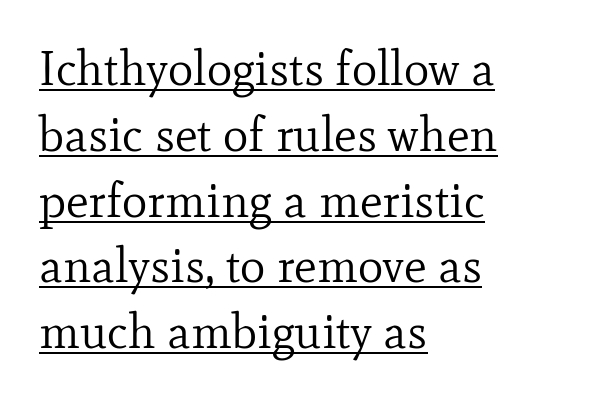
The passage shown is underscored from start to finish. Regarding leading, the lines here are spaced in the standard way. Unlike italic type, these characters show no tilt at all. The text block is weighted toward the left margin, trailing off unevenly rightward. The letters look calm and open, with moderate or lighter stems. Look at the tracking — it's just the regular setting, nothing added.
